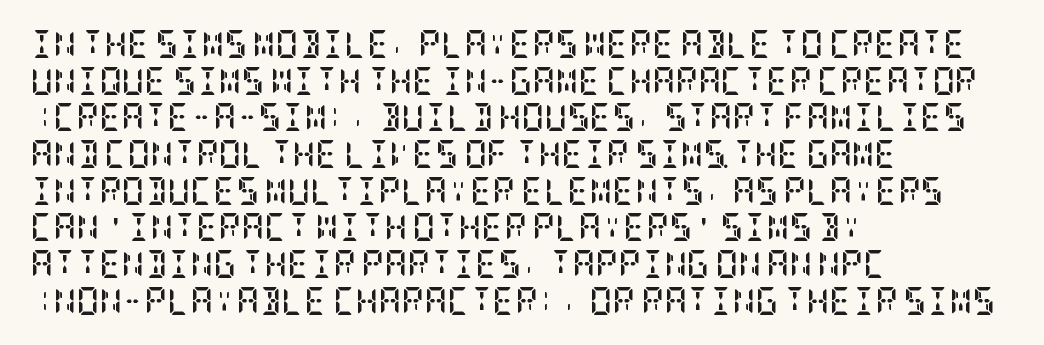
Underline: absent. Every row of glyphs begins at an identical x-position on the left. Does extra space separate the letters? No, they use regular spacing. Leading: standard. Small tapered or slab feet sit at the stroke ends, so this counts as serif. These lines carry a lot of weight — the face is fully bold.
